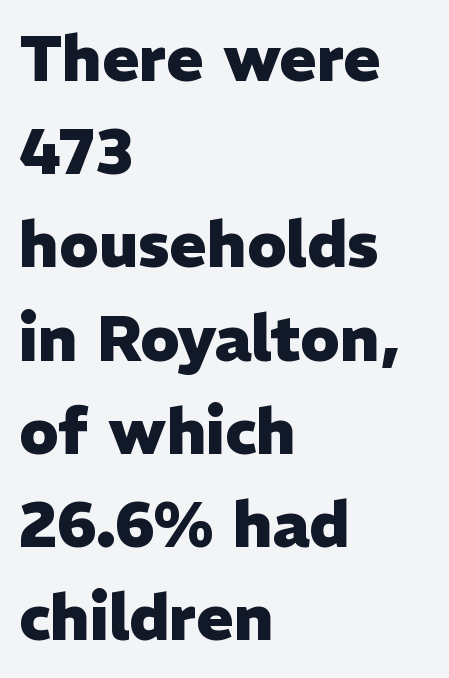
Its strokes are broad and dark, the hallmark of bold type. Look at the bottom of the vertical strokes: they stop flat, with no serifs. Every character sits straight up, as roman type does. There is no visible air inserted between adjacent glyphs.
